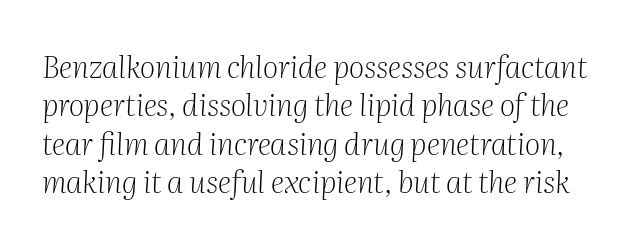
A quiet, ordinary-to-light weight characterises the typeface. Notice how the stems are inclined rather than vertical — that's the hallmark of italics. Honestly, there is no underline to notice here at all. Students, note that the glyphs here touch the page at normal intervals.
